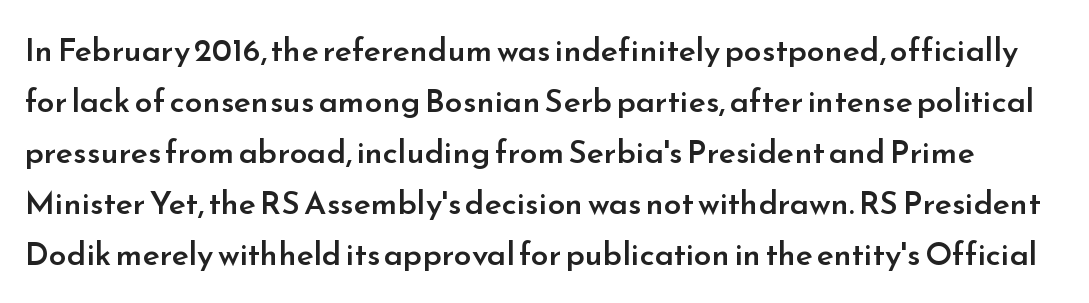
Q: Is the text bold? A: Semi-bold.
Q: Is the text italic (slanted)? A: No, it is upright.
Q: Is the typeface a serif or a sans-serif typeface? A: Sans-serif.
Q: Is the text underlined? A: No.
Q: Is the spacing between letters normal or unusually wide? A: Normal.
Q: Is the spacing between lines tight, normal or loose? A: Normal.
Q: Width (condensed, normal, or wide)? A: Normal.
Q: Stroke contrast? A: Low.
Q: x-height? A: Small.
Q: Monospaced? A: No.
